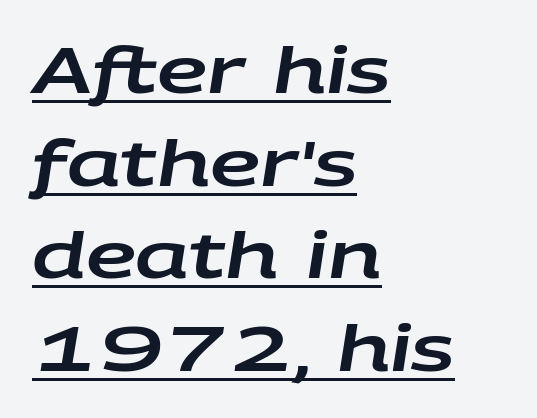
Casual observation: everything's shoved over to the left. Character widths vary here, with narrow letters taking less room than wide ones. Italic? Definitely — the glyphs are oblique. The specimen includes a rule beneath the text block's lines. Caption: standard tracking, unaltered. Each new line begins a customary step beneath the previous one.
